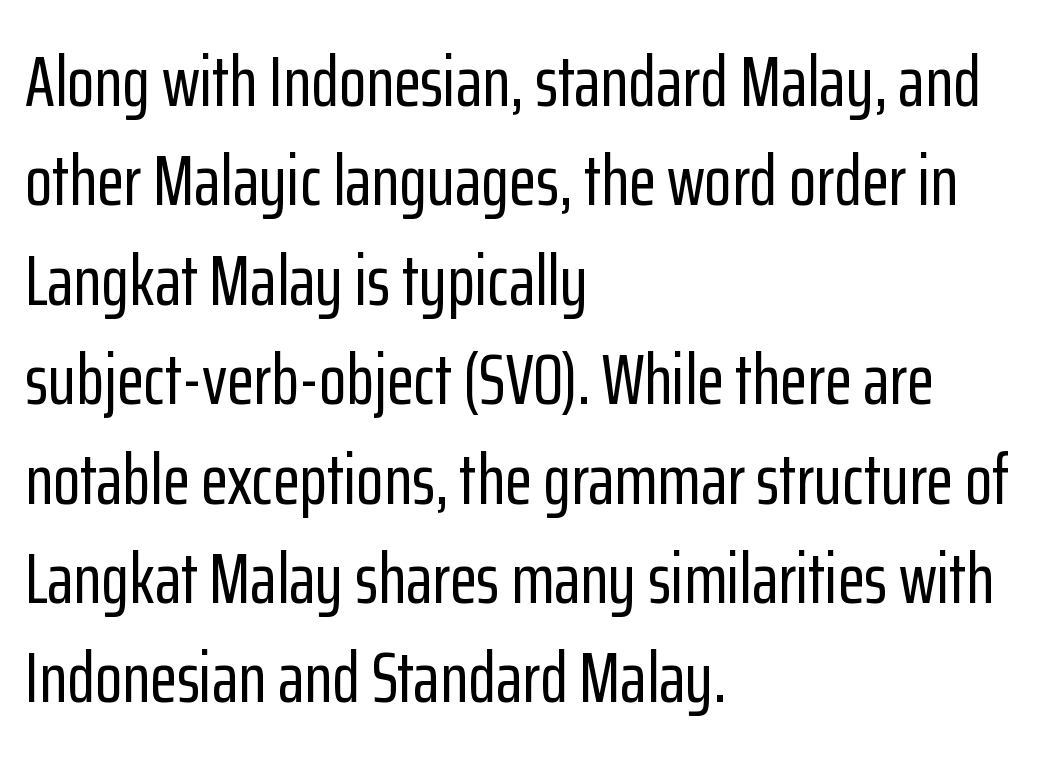
Q: Is the text italic (slanted)? A: No, it is upright.
Q: Is the typeface a serif or a sans-serif typeface? A: Sans-serif.
Q: Is the text underlined? A: No.
Q: How is the paragraph aligned? A: Left-aligned.
Q: Is the spacing between letters normal or unusually wide? A: Normal.
Q: Is the spacing between lines tight, normal or loose? A: Normal.
Q: Width (condensed, normal, or wide)? A: Condensed.
Q: Stroke contrast? A: Low.
Q: x-height? A: Medium.
Q: Monospaced? A: No.
